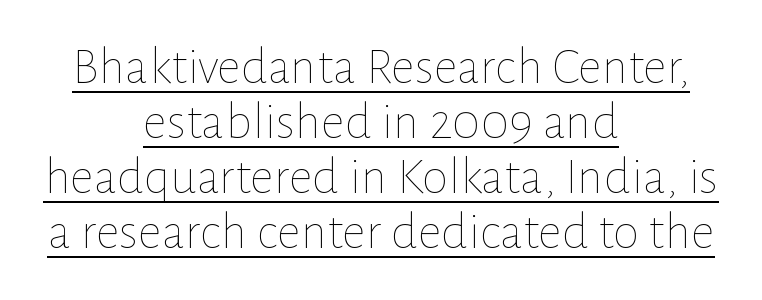
In CSS terms this would be text-align: center. Check the space under the baseline: a stroke is drawn there. The lettering stays uniformly vertical, giving the passage a roman look. A typesetter would call this zero additional tracking. Vertical stems look standard width or narrower in stroke. These lines are rendered in a variable-pitch font.
